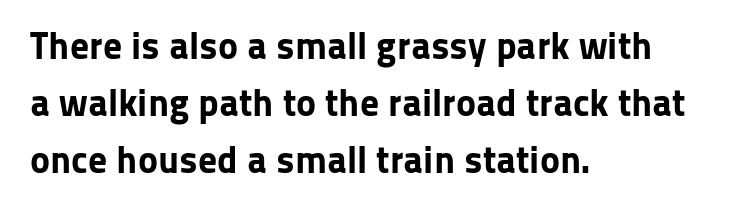
The image shows 38 px bold sans-serif type, upright; set left-aligned, normal line spacing (1.5x), normal letter spacing, not underlined; low stroke contrast and a medium x-height.
